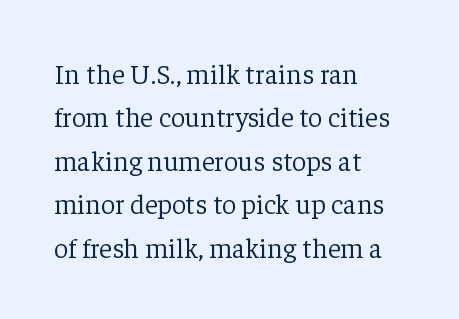
{"serif": "yes", "italic": "no", "bold": "no", "weight": "light", "width": "normal", "stroke_contrast": "low", "x_height": "medium", "monospaced": "no", "underline": "no", "align": "left", "line_spacing": "normal", "line_spacing_ratio": 1.55, "letter_spacing": "normal", "letter_spacing_em": 0.0, "glyph_px": 28}
